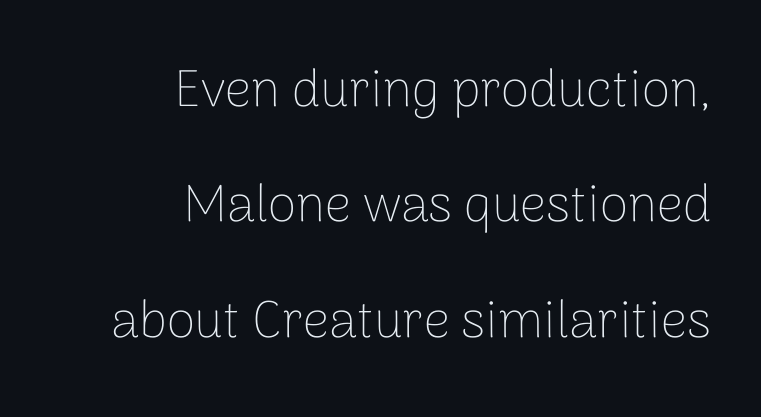
{"serif": "no", "italic": "no", "bold": "no", "weight": "thin", "width": "normal", "stroke_contrast": "low", "x_height": "medium", "monospaced": "no", "underline": "no", "align": "right", "line_spacing": "loose", "line_spacing_ratio": 2.22, "letter_spacing": "normal", "letter_spacing_em": 0.0, "glyph_px": 52}
